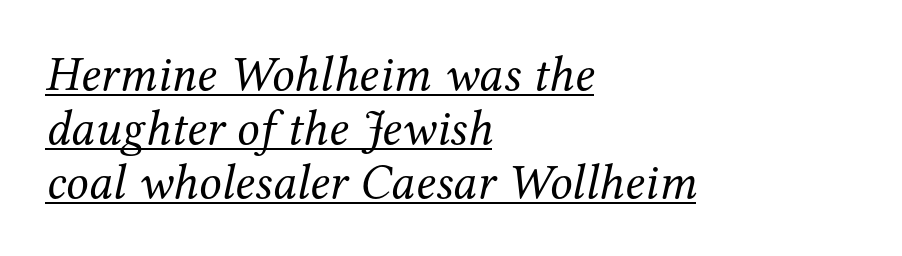
The lines are quadded left. What's the leading like? Squeezed, with rows nearly overlapping. Looks like regular typesetting: each glyph gets only the width it needs. Does extra space separate the letters? No, they use regular spacing. The passage shown leans; its letterforms are oblique.
